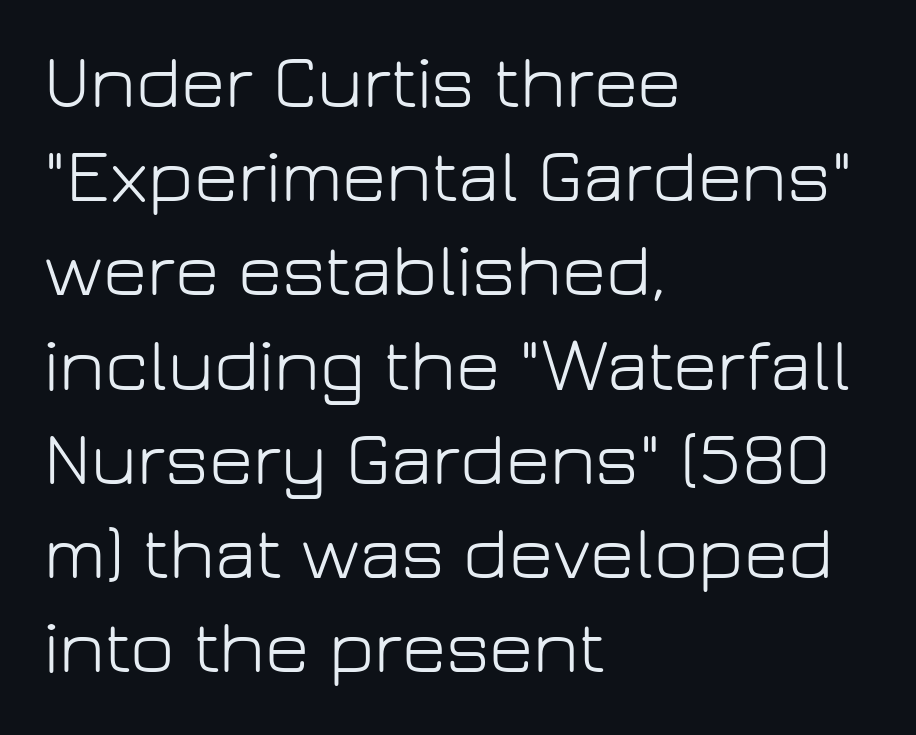
{"serif": "no", "italic": "no", "bold": "no", "weight": "light", "width": "normal", "stroke_contrast": "low", "x_height": "medium", "monospaced": "no", "underline": "no", "align": "left", "line_spacing_ratio": 1.24, "letter_spacing": "normal", "letter_spacing_em": 0.0, "glyph_px": 76}
